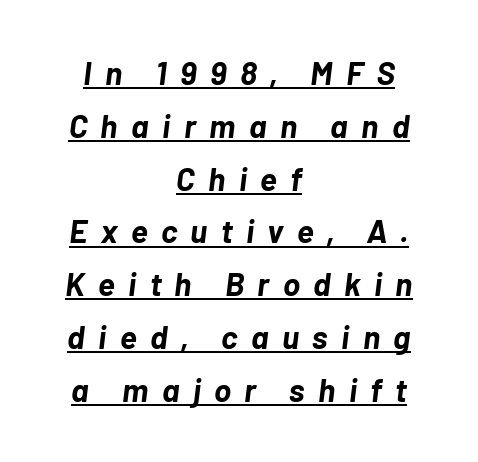
{"italic": "yes", "lean": "right", "slant_degrees": 7, "bold": "yes", "weight": "bold", "width": "normal", "stroke_contrast": "low", "x_height": "medium", "monospaced": "no", "underline": "yes", "align": "center", "line_spacing": "normal", "line_spacing_ratio": 1.65, "letter_spacing": "wide", "letter_spacing_em": 0.42, "glyph_px": 32}
